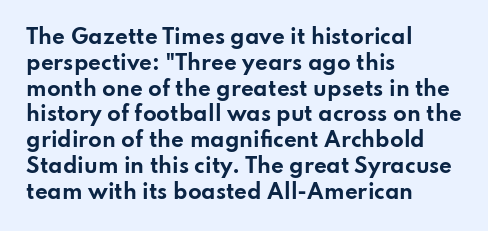
The image shows 20 px bold type, upright; set left-aligned, normal line spacing (1.29x), normal letter spacing, not underlined.
